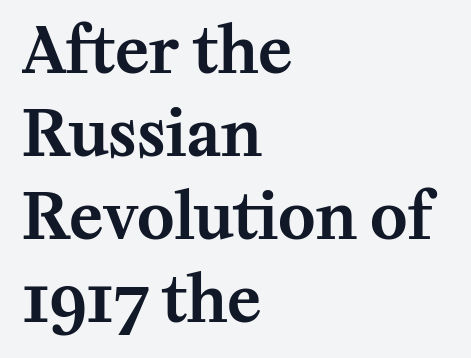
Q: Is the text italic (slanted)? A: No, it is upright.
Q: Is the typeface a serif or a sans-serif typeface? A: Serif.
Q: Is the text underlined? A: No.
Q: How is the paragraph aligned? A: Left-aligned.
Q: Is the spacing between letters normal or unusually wide? A: Normal.
Q: Is the spacing between lines tight, normal or loose? A: Normal.
Q: Width (condensed, normal, or wide)? A: Normal.
Q: Stroke contrast? A: Medium.
Q: x-height? A: Medium.
Q: Monospaced? A: No.
